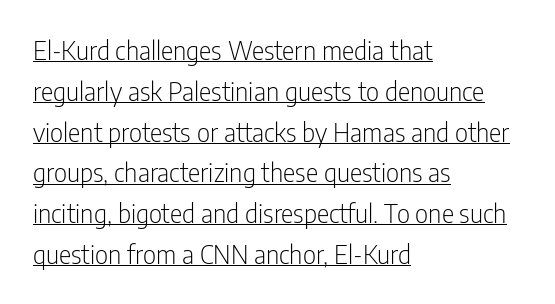
{"italic": "no", "bold": "no", "underline": "yes", "align": "left", "line_spacing": "normal", "line_spacing_ratio": 1.57, "letter_spacing": "normal", "letter_spacing_em": 0.0, "glyph_px": 26}
